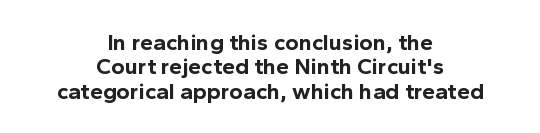
{"italic": "no", "bold": "yes", "underline": "no", "align": "center", "line_spacing": "tight", "line_spacing_ratio": 1.06, "letter_spacing": "normal", "letter_spacing_em": 0.0, "glyph_px": 23}
